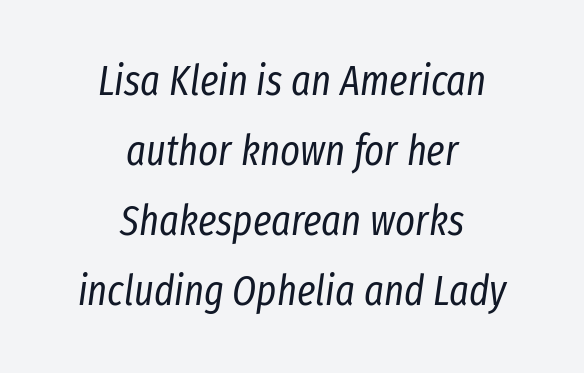
{"italic": "yes", "lean": "right", "slant_degrees": 8, "bold": "no", "weight": "regular", "width": "condensed", "stroke_contrast": "low", "x_height": "medium", "monospaced": "no", "underline": "no", "align": "center", "line_spacing": "normal", "line_spacing_ratio": 1.67, "letter_spacing": "normal", "letter_spacing_em": 0.0, "glyph_px": 42}
